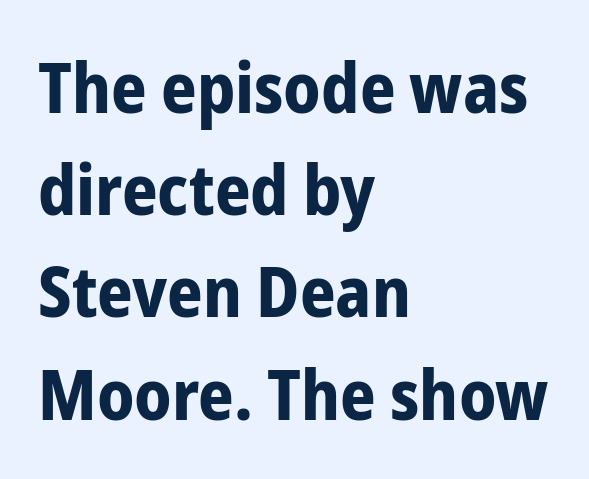
The image shows 70 px bold, condensed sans-serif type, upright; set left-aligned, normal line spacing (1.46x), normal letter spacing, not underlined; low stroke contrast and a medium x-height.
